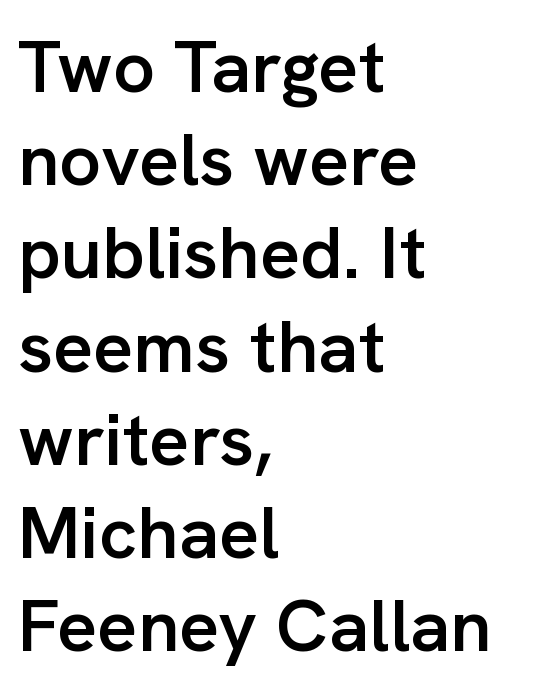
The image shows 74 px semibold sans-serif type, upright; set left-aligned, normal line spacing (1.26x), normal letter spacing, not underlined; low stroke contrast and a medium x-height.
